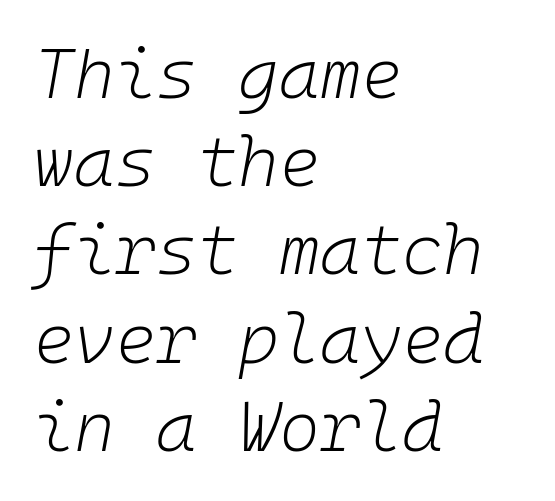
The image shows 70 px light type, italic (leaning right), monospaced; set left-aligned, normal line spacing (1.26x), normal letter spacing, not underlined; low stroke contrast and a medium x-height.
